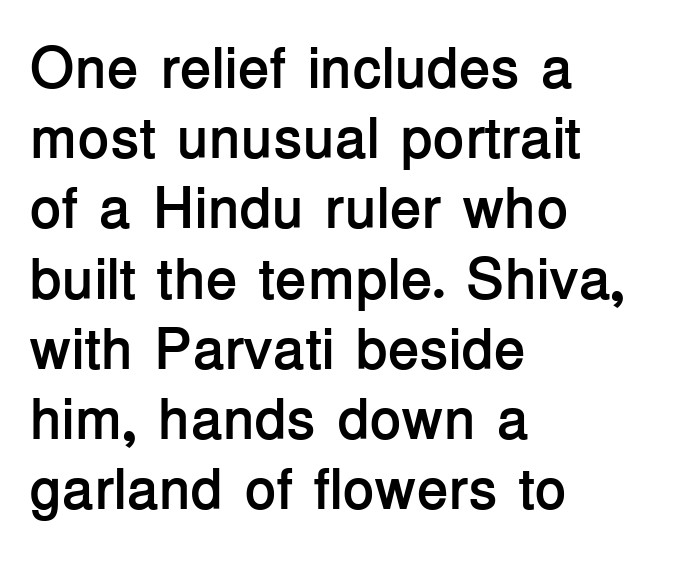
The image shows 58 px semibold sans-serif type, upright; set left-aligned, line spacing 1.21x, normal letter spacing, not underlined; low stroke contrast and a medium x-height.
